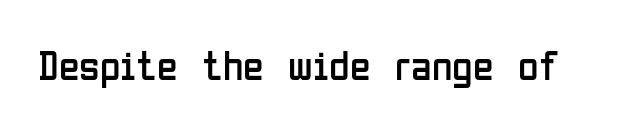
The image shows 42 px regular-weight, condensed sans-serif type, upright; set normal letter spacing, not underlined; low stroke contrast and a medium x-height.
